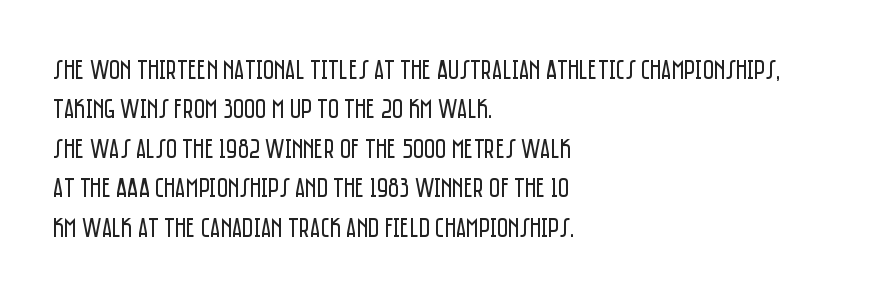
{"italic": "no", "bold": "no", "underline": "no", "align": "left", "line_spacing": "normal", "line_spacing_ratio": 1.46, "letter_spacing": "normal", "letter_spacing_em": 0.0, "glyph_px": 27}
